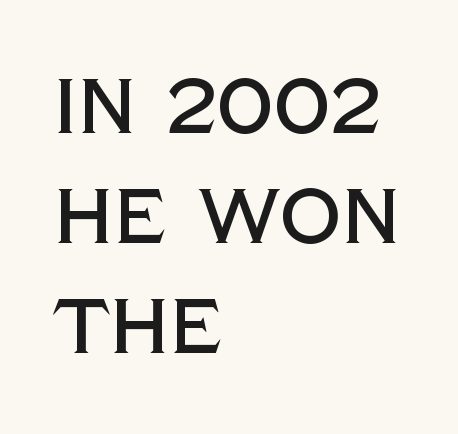
Q: Is the text italic (slanted)? A: No, it is upright.
Q: Is the typeface a serif or a sans-serif typeface? A: Sans-serif.
Q: Is the text underlined? A: No.
Q: How is the paragraph aligned? A: Left-aligned.
Q: Is the spacing between letters normal or unusually wide? A: Normal.
Q: Is the spacing between lines tight, normal or loose? A: Normal.
Q: Width (condensed, normal, or wide)? A: Normal.
Q: x-height? A: Large.
Q: Monospaced? A: No.
